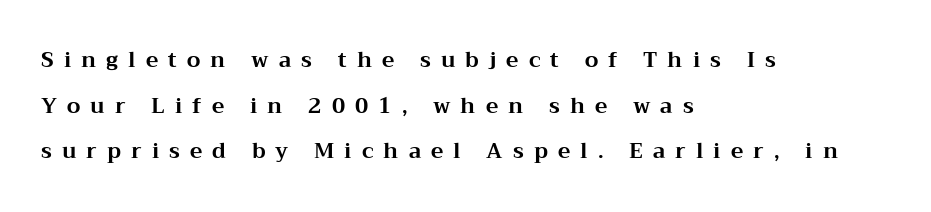
Q: Is the text bold? A: Yes.
Q: Is the text italic (slanted)? A: No, it is upright.
Q: Is the text underlined? A: No.
Q: How is the paragraph aligned? A: Left-aligned.
Q: Is the spacing between letters normal or unusually wide? A: Unusually wide.
Q: Is the spacing between lines tight, normal or loose? A: Loose.
